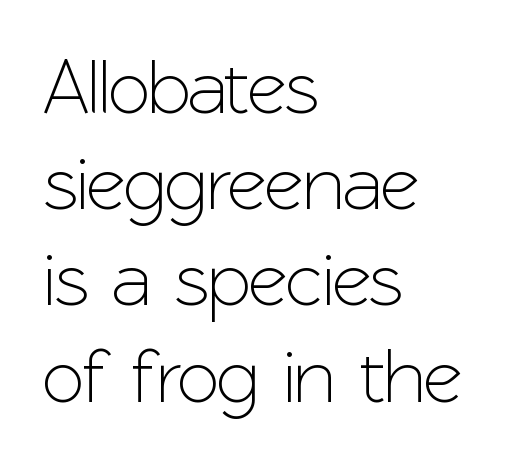
The face used here is a sans, in the tradition of grotesques and geometrics. The tracking reads as untouched default to a designer's eye. The lines in this sample share a left origin and differ only in where they stop. Clear beneath every line of the passage. Style check: upright.
